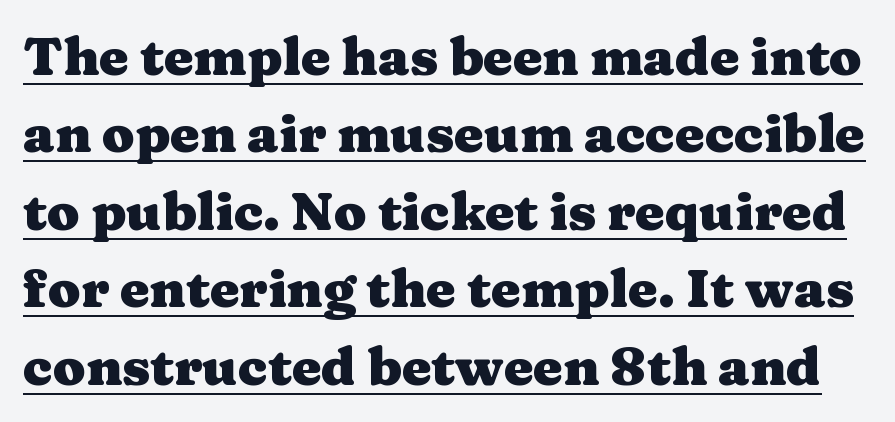
The image shows 53 px heavy, wide serif type, upright; set normal line spacing (1.46x), normal letter spacing, underlined; medium stroke contrast and a medium x-height.
